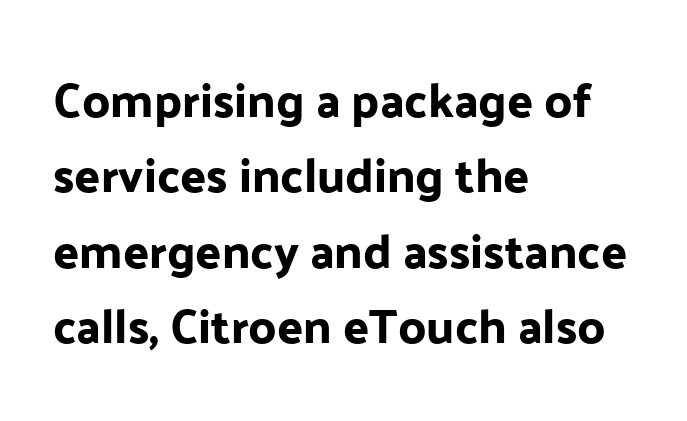
Q: Is the text italic (slanted)? A: No, it is upright.
Q: Is the typeface a serif or a sans-serif typeface? A: Sans-serif.
Q: Is the text underlined? A: No.
Q: How is the paragraph aligned? A: Left-aligned.
Q: Is the spacing between letters normal or unusually wide? A: Normal.
Q: Is the spacing between lines tight, normal or loose? A: Normal.
Q: Width (condensed, normal, or wide)? A: Normal.
Q: Stroke contrast? A: Low.
Q: x-height? A: Medium.
Q: Monospaced? A: No.
